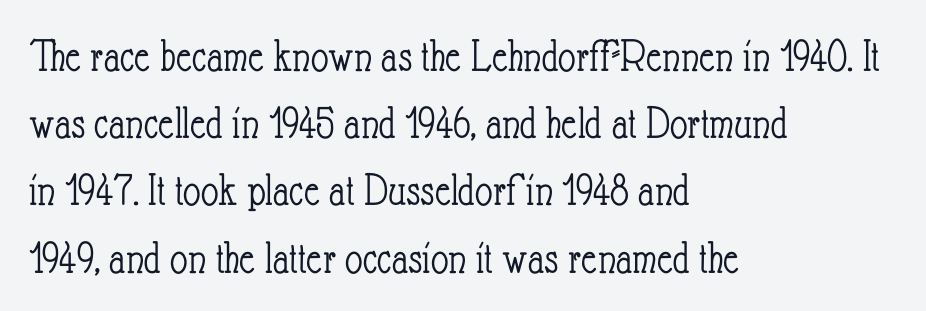
Q: Is the text bold? A: No.
Q: Is the text italic (slanted)? A: No, it is upright.
Q: Is the text underlined? A: No.
Q: How is the paragraph aligned? A: Left-aligned.
Q: Is the spacing between letters normal or unusually wide? A: Normal.
Q: Is the spacing between lines tight, normal or loose? A: Normal.
Q: Width (condensed, normal, or wide)? A: Condensed.
Q: Stroke contrast? A: Low.
Q: x-height? A: Small.
Q: Monospaced? A: No.
